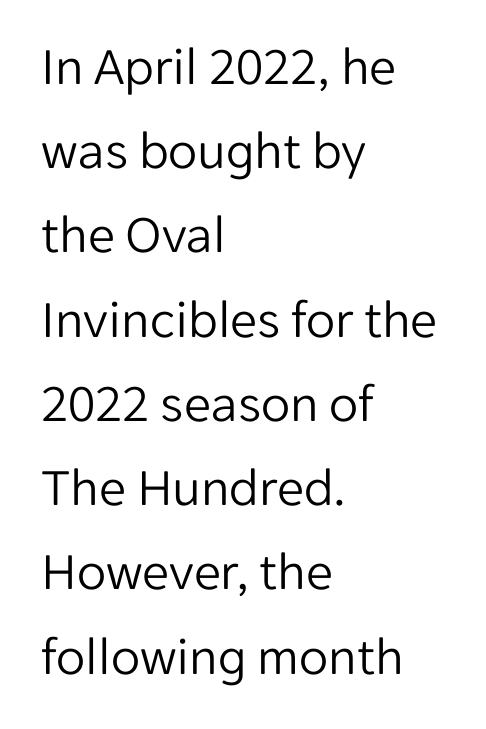
Compared with a typical body face, this is equally light or lighter still. Short and long lines alike share a common starting point at left. Each new line begins a customary step beneath the previous one. Unlike a traditional serif, this face leaves its strokes unadorned. Nobody drew a line under any word here. These lines were composed using upright roman letters.
